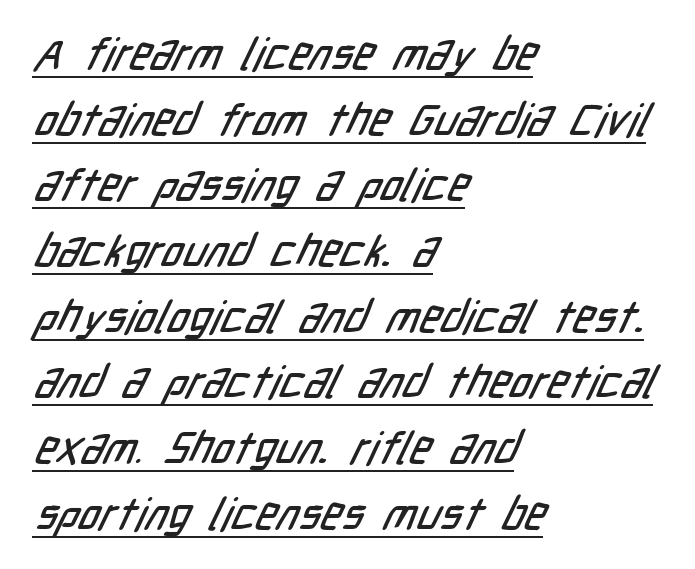
This is underlined copy, the kind a proofreader might mark for attention. Varying glyph widths throughout — classic text-font behaviour. Short and long lines alike share a common starting point at left. Spacing between characters is what you'd get straight out of the box. Whoever set this chose a conventional vertical rhythm. Stroke terminals: plain, sans-serif.
